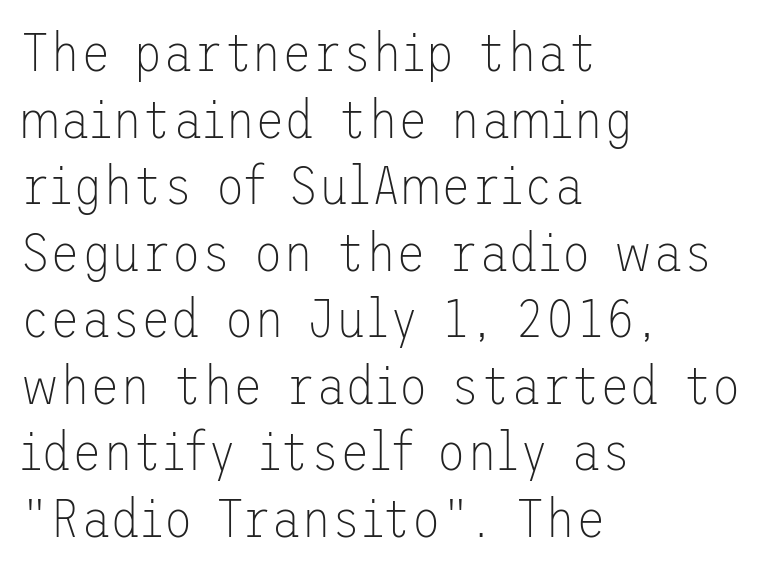
{"serif": "no", "italic": "no", "bold": "no", "weight": "thin", "width": "normal", "stroke_contrast": "low", "x_height": "medium", "underline": "no", "align": "left", "line_spacing_ratio": 1.21, "letter_spacing": "normal", "letter_spacing_em": 0.0, "glyph_px": 55}
